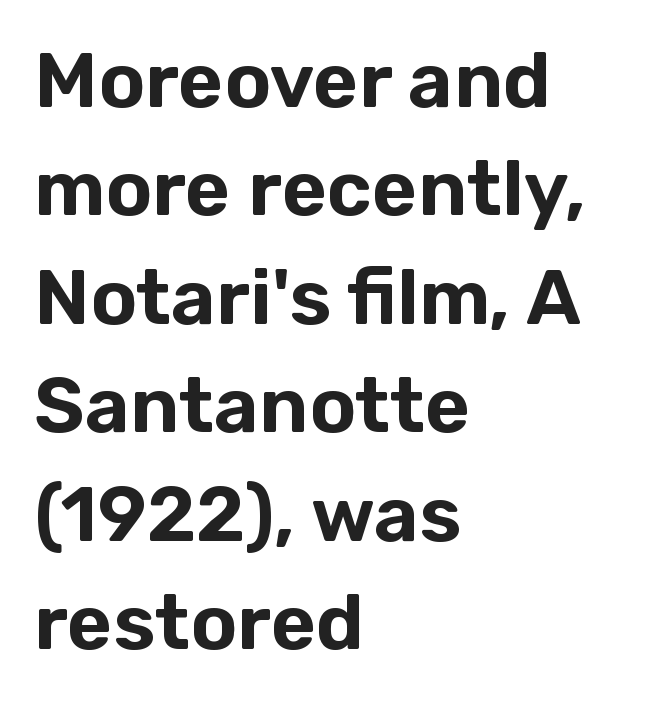
{"serif": "no", "italic": "no", "width": "normal", "stroke_contrast": "low", "x_height": "medium", "monospaced": "no", "underline": "no", "align": "left", "line_spacing": "normal", "line_spacing_ratio": 1.39, "letter_spacing": "normal", "letter_spacing_em": 0.0, "glyph_px": 78}
